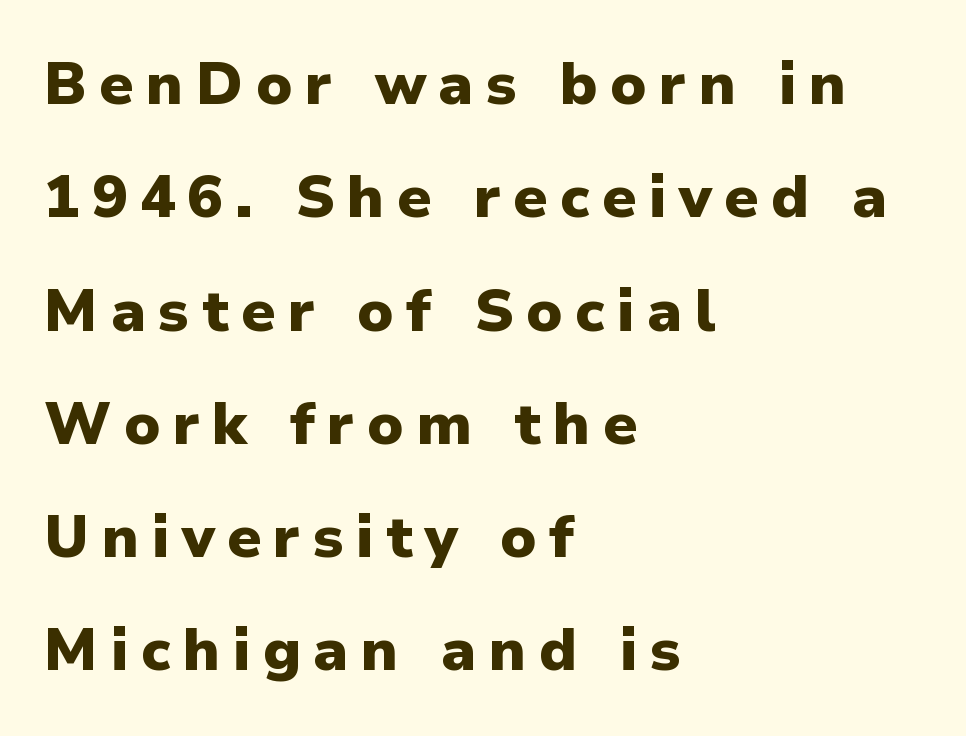
The image shows 59 px heavy sans-serif type, upright; set left-aligned, loose line spacing (1.92x), unusually wide letter spacing (+0.21 em), not underlined; low stroke contrast and a medium x-height.
